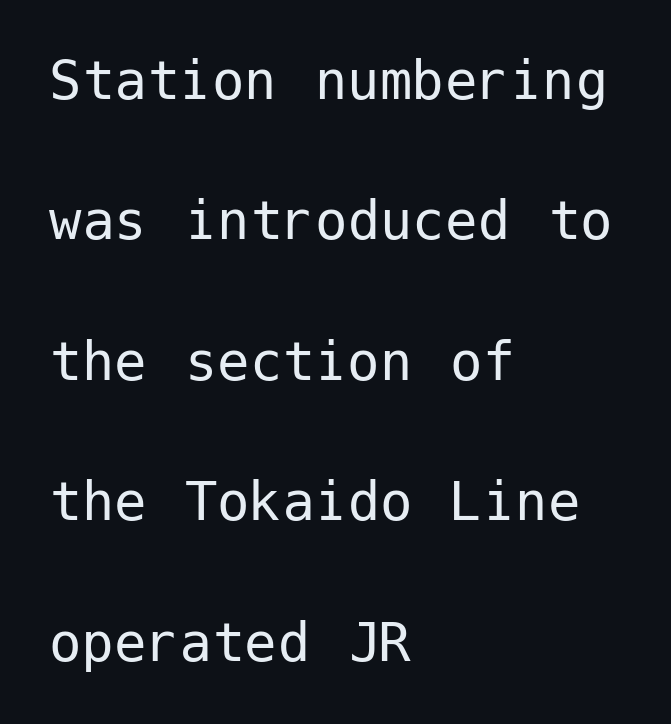
{"serif": "no", "italic": "no", "bold": "no", "weight": "regular", "width": "normal", "stroke_contrast": "low", "x_height": "medium", "underline": "no", "align": "left", "line_spacing": "loose", "line_spacing_ratio": 2.16, "letter_spacing": "normal", "letter_spacing_em": 0.0, "glyph_px": 65}
